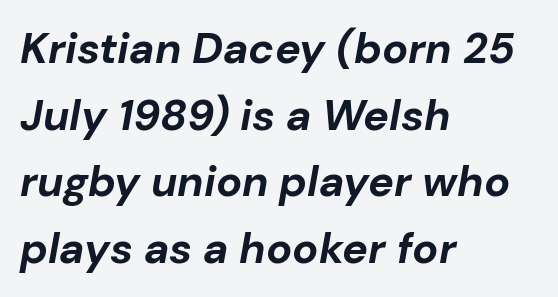
Q: Is the text bold? A: Yes.
Q: Is the text italic (slanted)? A: Yes, it leans right by about 10 degrees.
Q: Is the text underlined? A: No.
Q: How is the paragraph aligned? A: Left-aligned.
Q: Is the spacing between letters normal or unusually wide? A: Normal.
Q: Is the spacing between lines tight, normal or loose? A: Normal.
Q: Width (condensed, normal, or wide)? A: Normal.
Q: Stroke contrast? A: Low.
Q: x-height? A: Medium.
Q: Monospaced? A: No.
